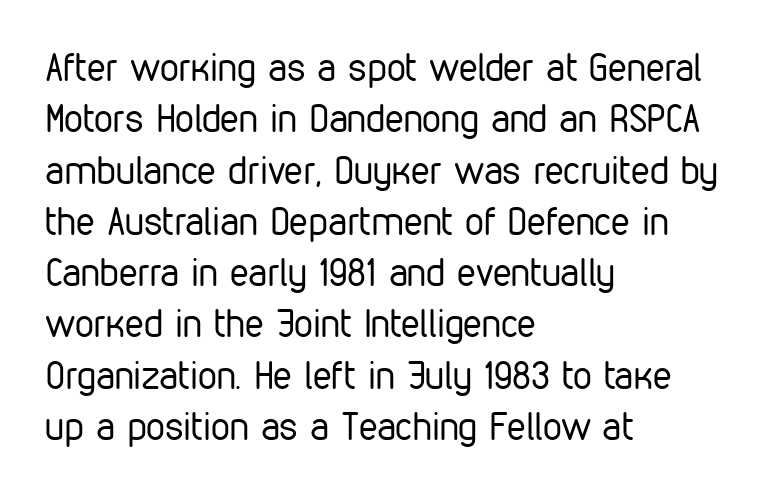
The image shows 38 px regular-weight, condensed sans-serif type, upright; set left-aligned, normal line spacing (1.35x), normal letter spacing, not underlined; low stroke contrast and a medium x-height.
